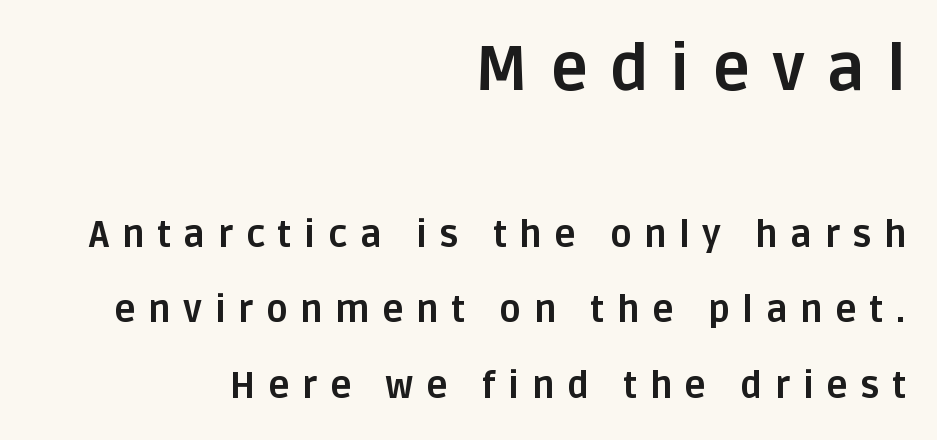
The face used here appears at its bigger size in the upper chunk. Nope, no serifs anywhere on these letters. The line texture is sparse and dotted thanks to wide tracking. The block of text is sparse from top to bottom, with ample space between rows. Letters rest on an invisible, unmarked baseline. The specimen reads as upright at a glance.
